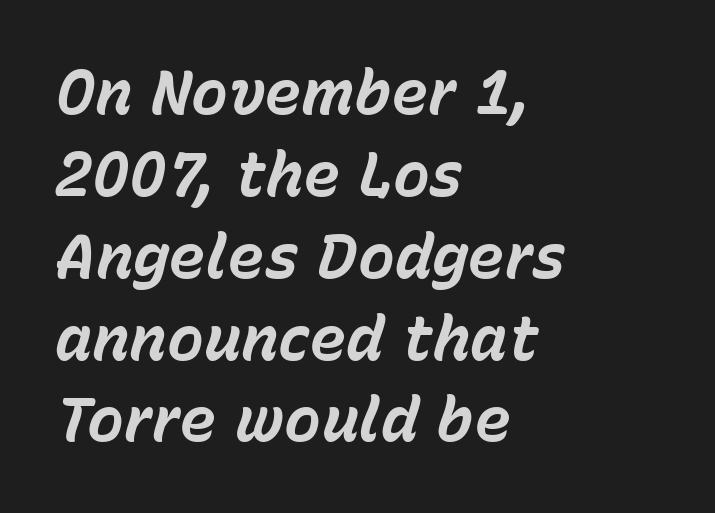
Q: Is the text bold? A: Yes.
Q: Is the text italic (slanted)? A: Yes, it leans right by about 15 degrees.
Q: Is the text underlined? A: No.
Q: How is the paragraph aligned? A: Left-aligned.
Q: Is the spacing between letters normal or unusually wide? A: Normal.
Q: Is the spacing between lines tight, normal or loose? A: Normal.
Q: Width (condensed, normal, or wide)? A: Normal.
Q: Stroke contrast? A: Low.
Q: x-height? A: Medium.
Q: Monospaced? A: No.
